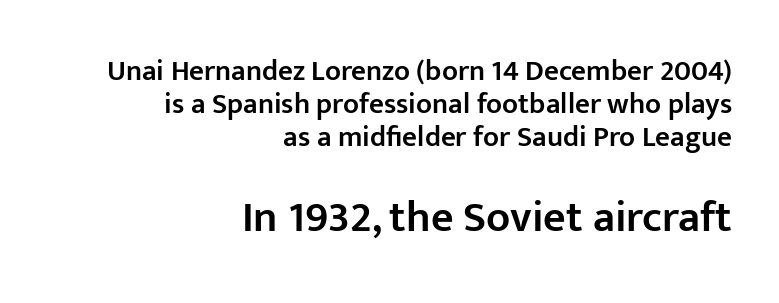
Leftover space on each line is placed entirely before the opening word. Descenders hang freely into open space. This sample trades vertical openness for compactness between lines. A somewhat darkened texture: the type is semibold rather than bold. Caption: standard tracking, unaltered. Varying glyph widths throughout — classic text-font behaviour.
